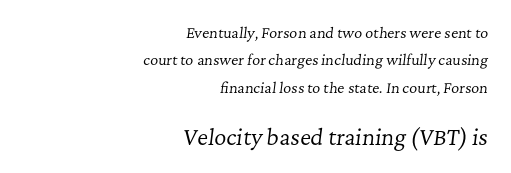
{"italic": "yes", "lean": "right", "slant_degrees": 7, "bold": "no", "underline": "no", "align": "right", "line_spacing": "loose", "line_spacing_ratio": 1.95, "letter_spacing": "normal", "letter_spacing_em": 0.0, "larger_block": "second", "size_ratio": 1.5, "glyph_px": 21}
